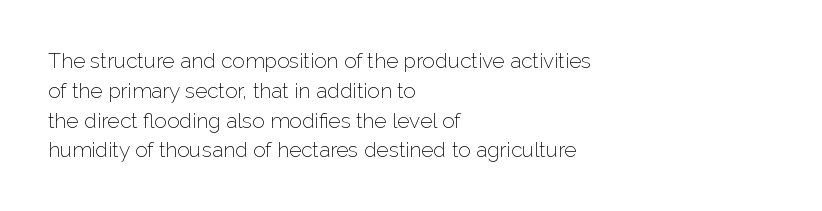
Quick note: interline space is typical. Nothing unusual about the tracking: characters are spaced as the font intends. Unmarked baselines from the first word to the last. No italicization has been applied; the sample stays upright.
